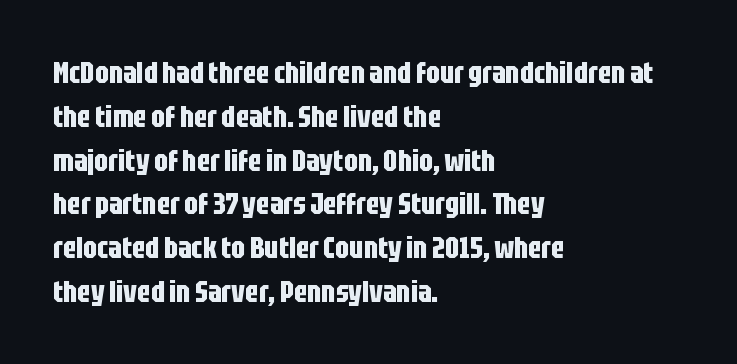
{"serif": "no", "italic": "no", "bold": "yes", "weight": "bold", "width": "condensed", "stroke_contrast": "low", "x_height": "large", "monospaced": "no", "underline": "no", "align": "left", "line_spacing": "normal", "line_spacing_ratio": 1.46, "letter_spacing": "normal", "letter_spacing_em": 0.0, "glyph_px": 30}
